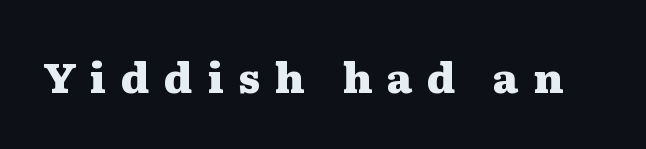
The image shows 42 px heavy, wide serif type, upright; set unusually wide letter spacing (+0.35 em), not underlined; medium stroke contrast and a medium x-height.
